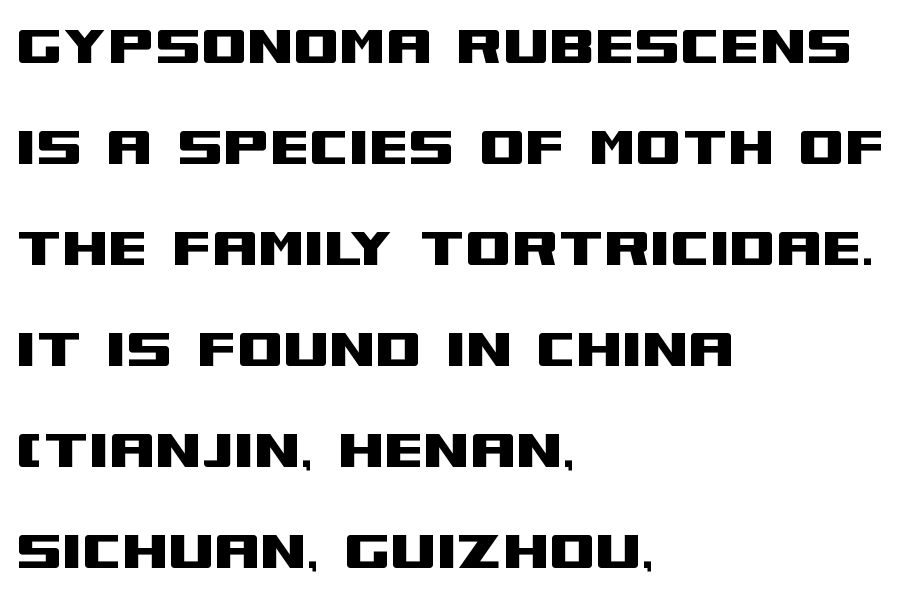
Descender tails drop into unmarked territory. This sample uses plain, unmodified letter spacing. This rendering employs a face without finishing strokes, i.e., a sans-serif. The type sits square on the baseline with zero lean.
